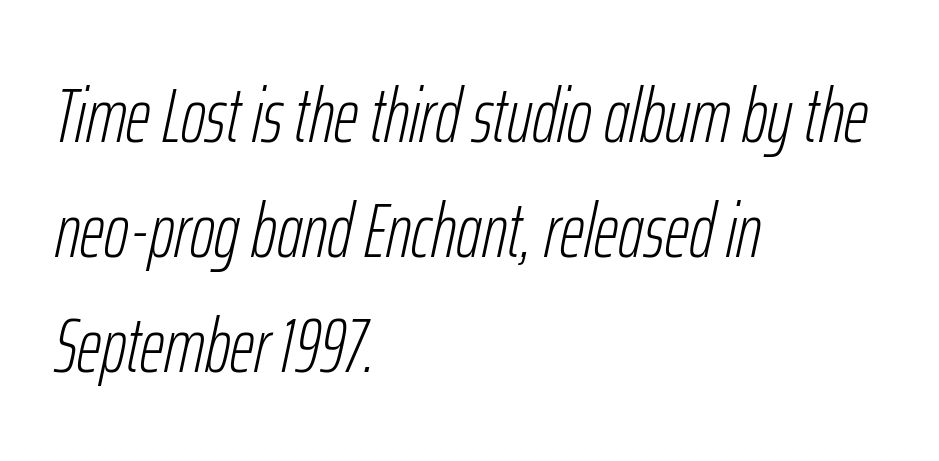
{"italic": "yes", "lean": "right", "slant_degrees": 12, "bold": "no", "weight": "light", "width": "condensed", "stroke_contrast": "low", "x_height": "medium", "monospaced": "no", "underline": "no", "align": "left", "line_spacing": "normal", "line_spacing_ratio": 1.51, "letter_spacing": "normal", "letter_spacing_em": 0.0, "glyph_px": 76}
